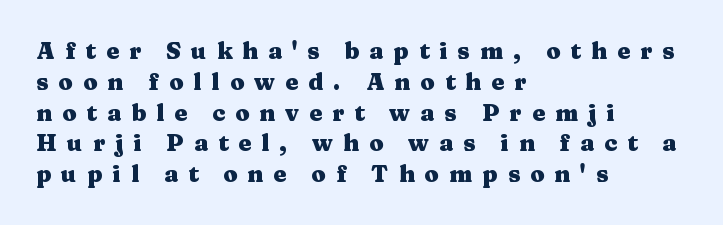
Q: Is the text bold? A: Yes.
Q: Is the text italic (slanted)? A: No, it is upright.
Q: Is the text underlined? A: No.
Q: How is the paragraph aligned? A: Left-aligned.
Q: Is the spacing between letters normal or unusually wide? A: Unusually wide.
Q: Is the spacing between lines tight, normal or loose? A: Normal.
